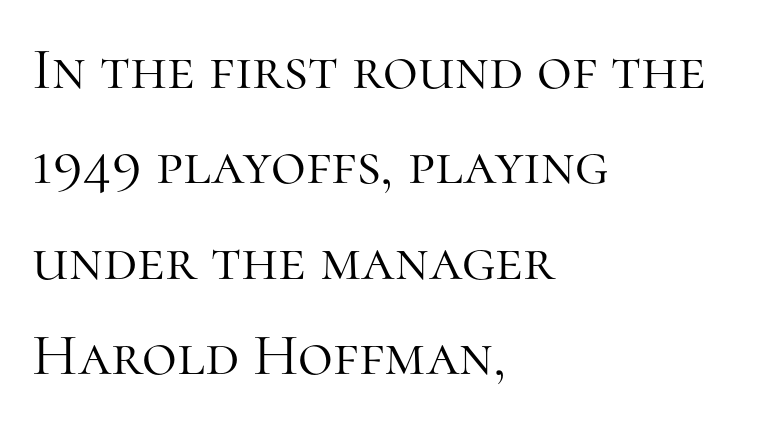
The image shows 60 px light serif type, upright; set left-aligned, normal line spacing (1.59x), normal letter spacing, not underlined; high stroke contrast and a medium x-height.
